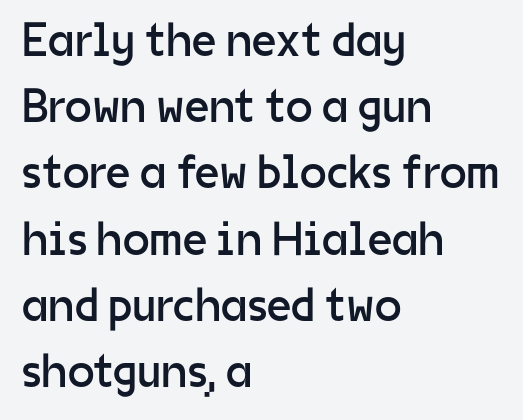
{"serif": "no", "italic": "no", "bold": "no", "weight": "regular", "width": "normal", "stroke_contrast": "low", "x_height": "medium", "monospaced": "no", "underline": "no", "align": "left", "line_spacing": "normal", "line_spacing_ratio": 1.38, "letter_spacing": "normal", "letter_spacing_em": 0.0, "glyph_px": 48}
